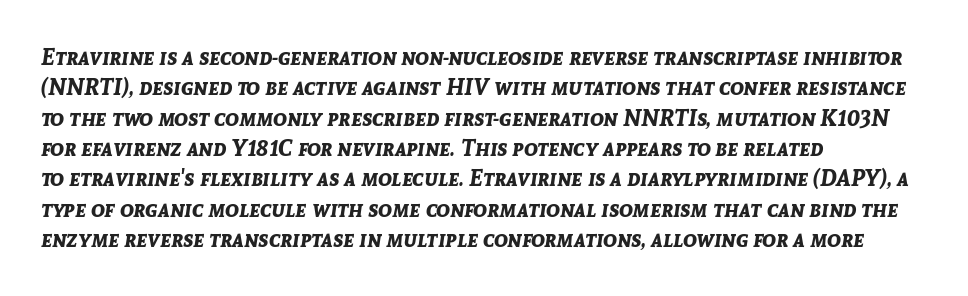
Q: Is the text bold? A: Yes.
Q: Is the text italic (slanted)? A: Yes, it leans right by about 8 degrees.
Q: Is the text underlined? A: No.
Q: How is the paragraph aligned? A: Left-aligned.
Q: Is the spacing between letters normal or unusually wide? A: Normal.
Q: Is the spacing between lines tight, normal or loose? A: Normal.
